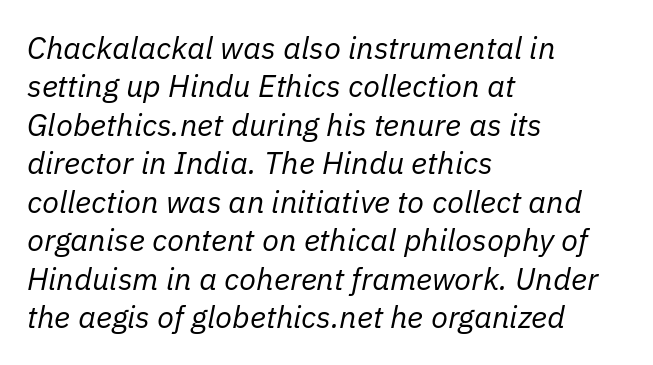
The image shows 31 px regular-weight type, italic (leaning right); set left-aligned, line spacing 1.24x, normal letter spacing, not underlined; low stroke contrast and a medium x-height.
